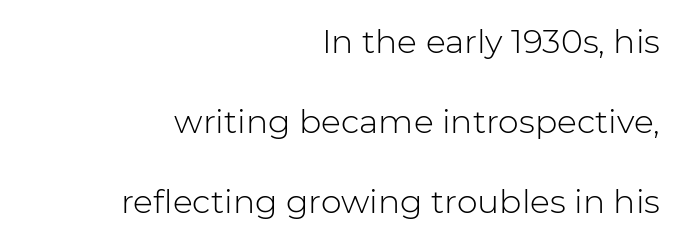
Q: Is the text bold? A: No.
Q: Is the text italic (slanted)? A: No, it is upright.
Q: Is the typeface a serif or a sans-serif typeface? A: Sans-serif.
Q: Is the text underlined? A: No.
Q: How is the paragraph aligned? A: Right-aligned.
Q: Is the spacing between letters normal or unusually wide? A: Normal.
Q: Is the spacing between lines tight, normal or loose? A: Loose.
Q: Width (condensed, normal, or wide)? A: Normal.
Q: Stroke contrast? A: Low.
Q: x-height? A: Medium.
Q: Monospaced? A: No.
